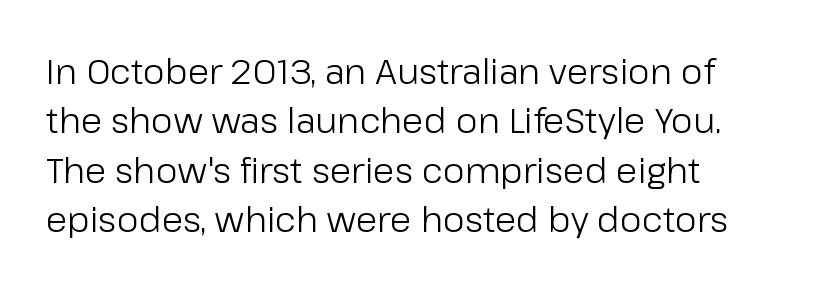
Does the type have serifs? No, each stem ends abruptly. A typesetter would call this leading conventional body-copy spacing. Type without underlining. These lines keep a tight, regular rhythm from letter to letter.
